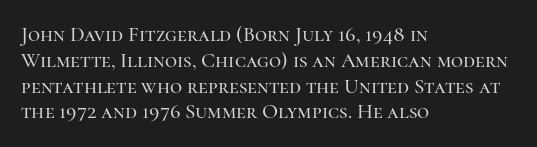
Underline: absent. This rendering uses left alignment, leaving the right contour irregular. A typesetter would mark this as roman, not italic. In terms of letterspacing, this is plain default setting.
